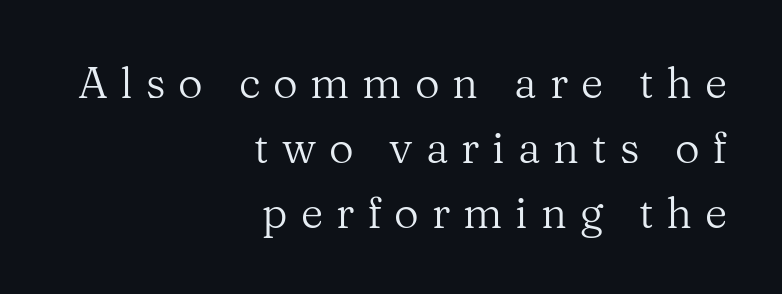
The lines in this sample share a right terminus and differ only in where they begin. Vertical strokes here are truly vertical. Regarding leading, the lines here are spaced in the standard way. Words float on clear page, feet unadorned. The passage shown has open, widely tracked lettering throughout.
